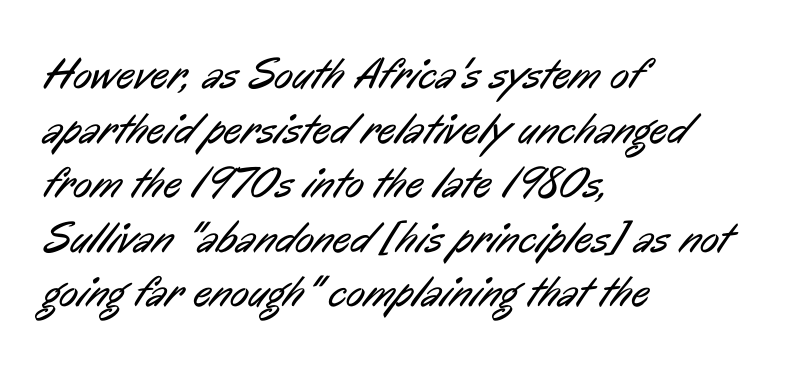
The designer went with a sans here, leaving each stem footless. The passage is arranged the way most books set body copy — flush left. The space beneath each line is pristine and unruled. Each letter keeps its own natural width here, so spacing adapts to shape. Here the glyphs are tracked normally, forming tight word shapes. No heavy texture on the line: the type isn't bold.
